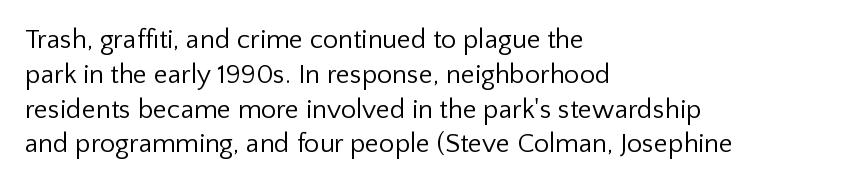
{"italic": "no", "bold": "no", "underline": "no", "align": "left", "line_spacing": "normal", "line_spacing_ratio": 1.29, "letter_spacing": "normal", "letter_spacing_em": 0.0, "glyph_px": 27}
